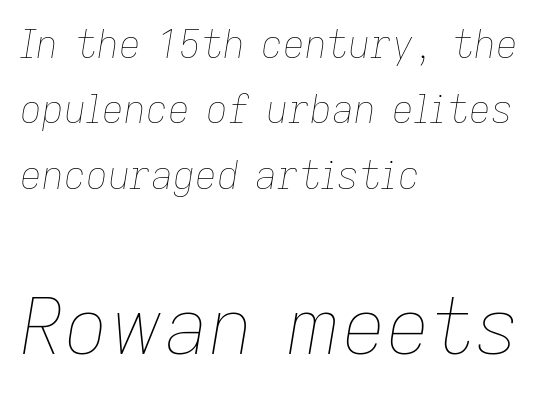
Q: Is the text bold? A: No.
Q: Is the text italic (slanted)? A: Yes, it leans right by about 9 degrees.
Q: Is the text underlined? A: No.
Q: How is the paragraph aligned? A: Left-aligned.
Q: Is the spacing between letters normal or unusually wide? A: Normal.
Q: Which block of text is set in a larger size, the first (top) or the second (bottom)? A: The second (bottom) one.
Q: Width (condensed, normal, or wide)? A: Normal.
Q: Stroke contrast? A: Low.
Q: x-height? A: Medium.
Q: Monospaced? A: No.
